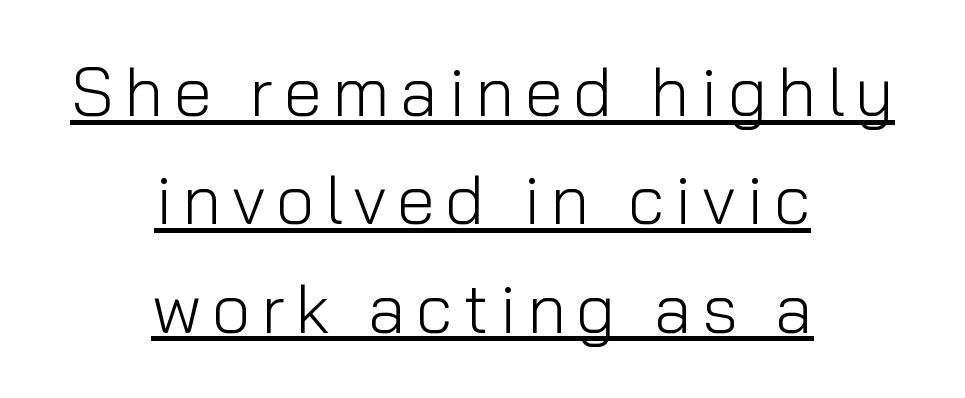
Q: Is the text bold? A: No.
Q: Is the text italic (slanted)? A: No, it is upright.
Q: Is the typeface a serif or a sans-serif typeface? A: Sans-serif.
Q: Is the text underlined? A: Yes.
Q: How is the paragraph aligned? A: Centered.
Q: Is the spacing between lines tight, normal or loose? A: Normal.
Q: Width (condensed, normal, or wide)? A: Normal.
Q: Stroke contrast? A: Low.
Q: x-height? A: Medium.
Q: Monospaced? A: No.
